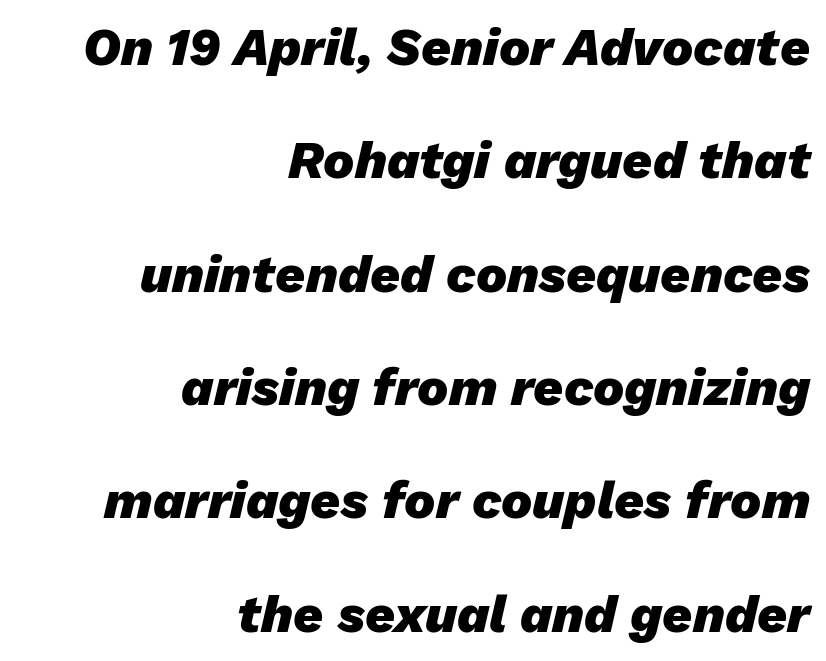
{"italic": "yes", "lean": "right", "slant_degrees": 13, "bold": "yes", "weight": "heavy", "width": "normal", "stroke_contrast": "low", "x_height": "medium", "monospaced": "no", "underline": "no", "align": "right", "line_spacing": "loose", "line_spacing_ratio": 2.18, "letter_spacing": "normal", "letter_spacing_em": 0.0, "glyph_px": 52}
